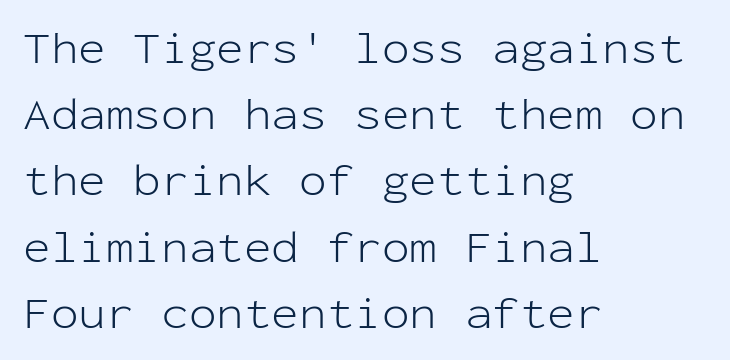
{"serif": "no", "italic": "no", "bold": "no", "weight": "light", "width": "normal", "stroke_contrast": "low", "x_height": "medium", "monospaced": "yes", "underline": "no", "align": "left", "line_spacing": "normal", "line_spacing_ratio": 1.44, "letter_spacing": "normal", "letter_spacing_em": 0.0, "glyph_px": 46}
